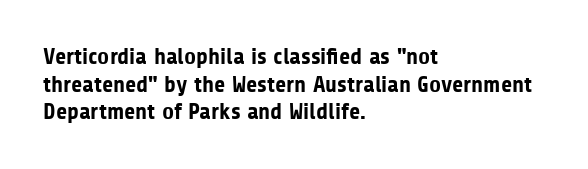
Q: Is the text bold? A: Yes.
Q: Is the text italic (slanted)? A: No, it is upright.
Q: Is the text underlined? A: No.
Q: How is the paragraph aligned? A: Left-aligned.
Q: Is the spacing between letters normal or unusually wide? A: Normal.
